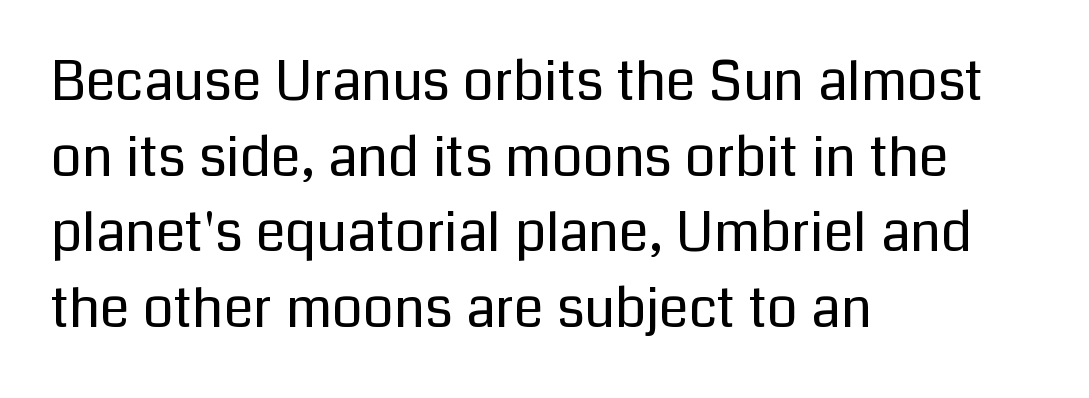
The image shows 54 px regular-weight sans-serif type, upright; set left-aligned, normal line spacing (1.4x), normal letter spacing, not underlined; low stroke contrast and a medium x-height.
